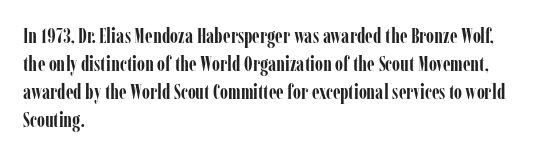
Anything drawn beneath the words? Only blank space. Evenly set lines give the paragraph a standard silhouette. In CSS terms this would be text-align: left. The font's upright variant was chosen for this text. Strokes here are thick enough to call this a true bold.
